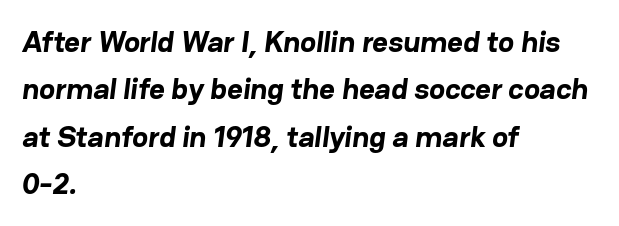
Only glyphs here, with clear space below each row. Is there much room between lines? A standard amount, neither cramped nor airy. Serifs: no, the terminals of the letterforms are clean. Left-aligned paragraph, ragged on the right. Looks like regular typesetting: each glyph gets only the width it needs. Weight check: bold — yes, fully.
